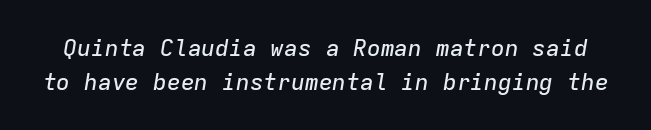
Q: Is the text italic (slanted)? A: Yes, it leans right by about 9 degrees.
Q: Is the text underlined? A: No.
Q: Is the spacing between letters normal or unusually wide? A: Normal.
Q: Is the spacing between lines tight, normal or loose? A: Normal.
